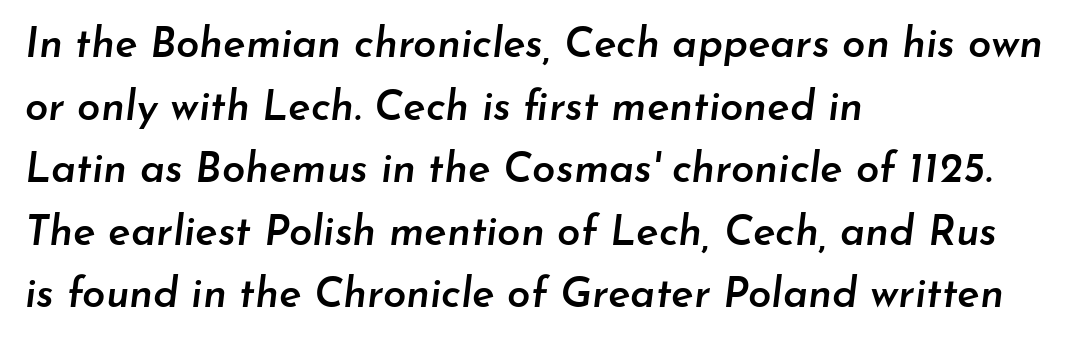
Which margin do the lines hug? The left one — the right edge is uneven. Every character sits at an angle, as italics do. Vertically, the passage feels balanced, rows spaced as you'd expect. Nothing unusual about the tracking: characters are spaced as the font intends. Glance below the letters and you will spot only blank space. Every letter is mildly thick-stroked: semibold rather than bold.
